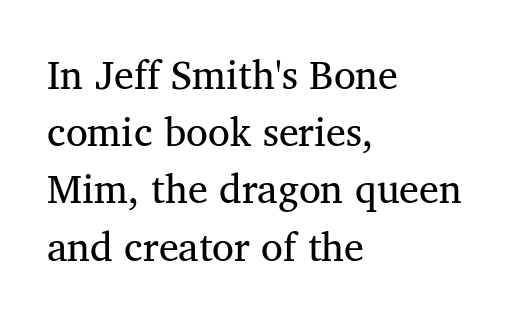
The image shows 40 px regular-weight serif type; set left-aligned, normal line spacing (1.43x), normal letter spacing, not underlined; medium stroke contrast and a medium x-height.
